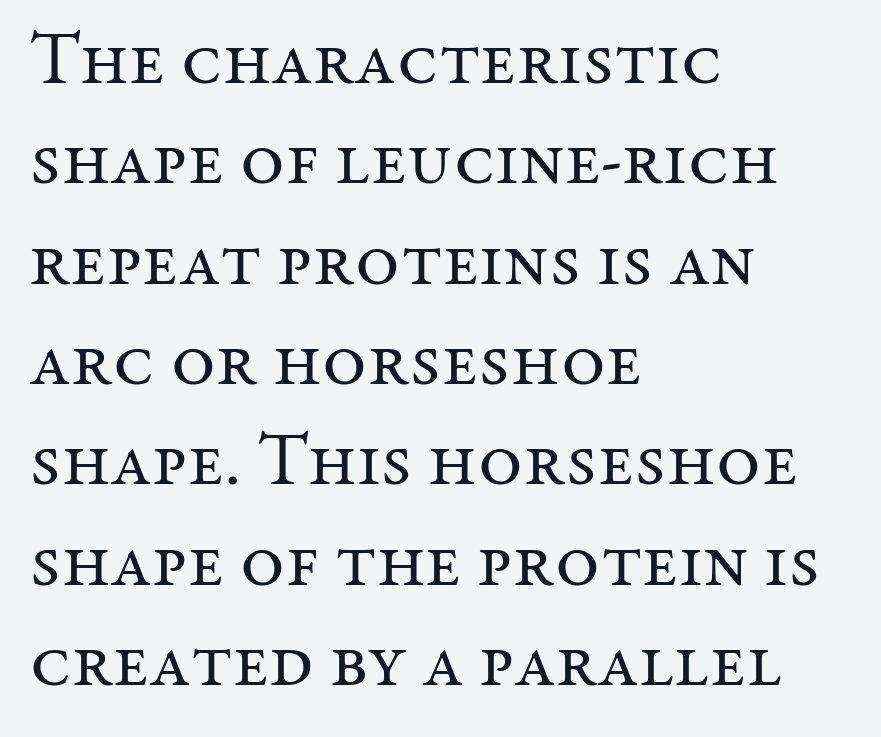
The leading is moderate, giving the passage an even texture. Each row of text sits above clean, open space. Unbolded letterforms with no extra heft. These lines are set flush left with a ragged right edge. Do the letters lean? They stand straight. Serif or sans? Serif — the stroke terminals have little feet.
